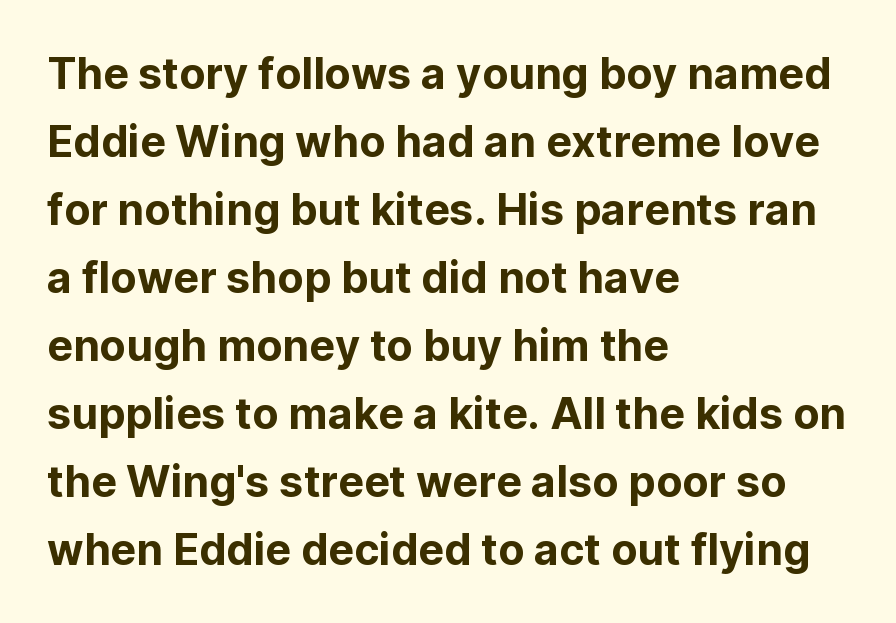
Q: Is the text italic (slanted)? A: No, it is upright.
Q: Is the typeface a serif or a sans-serif typeface? A: Sans-serif.
Q: Is the text underlined? A: No.
Q: How is the paragraph aligned? A: Left-aligned.
Q: Is the spacing between letters normal or unusually wide? A: Normal.
Q: Is the spacing between lines tight, normal or loose? A: Normal.
Q: Width (condensed, normal, or wide)? A: Normal.
Q: Stroke contrast? A: Low.
Q: x-height? A: Medium.
Q: Monospaced? A: No.
